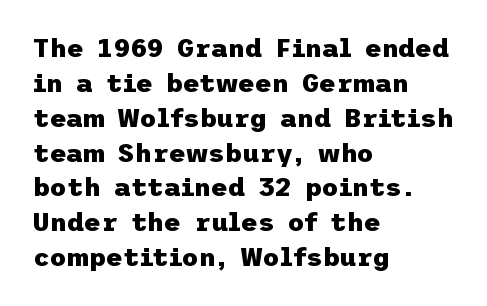
The baseline area is clear. The lines in this sample share a left origin and differ only in where they stop. The type is set solid horizontally, with unmodified tracking. Compared with typical paragraphs, the rows here are spaced about the same. Thick stems and heavy bowls — unmistakably bold. Ascenders rise straight up at ninety degrees.
